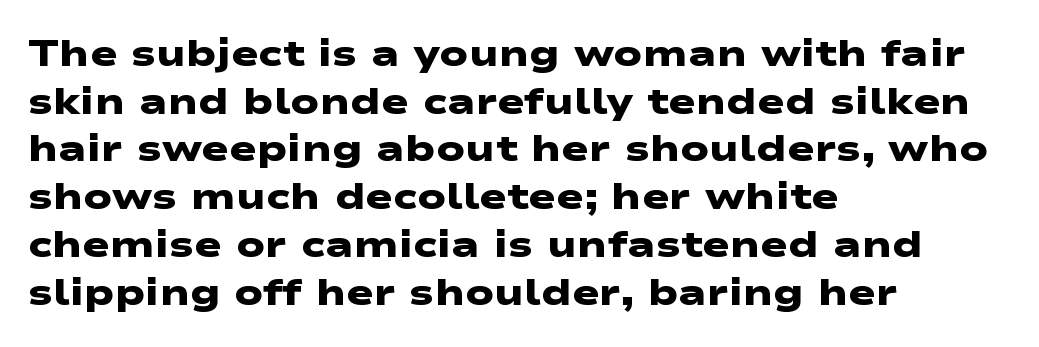
Q: Is the text bold? A: Yes.
Q: Is the typeface a serif or a sans-serif typeface? A: Sans-serif.
Q: Is the text underlined? A: No.
Q: How is the paragraph aligned? A: Left-aligned.
Q: Is the spacing between letters normal or unusually wide? A: Normal.
Q: Is the spacing between lines tight, normal or loose? A: Normal.
Q: Width (condensed, normal, or wide)? A: Wide.
Q: Stroke contrast? A: Low.
Q: x-height? A: Medium.
Q: Monospaced? A: No.
